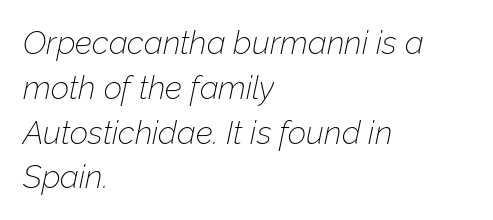
Q: Is the text bold? A: No.
Q: Is the text italic (slanted)? A: Yes, it leans right by about 12 degrees.
Q: Is the text underlined? A: No.
Q: How is the paragraph aligned? A: Left-aligned.
Q: Is the spacing between letters normal or unusually wide? A: Normal.
Q: Is the spacing between lines tight, normal or loose? A: Normal.
Q: Width (condensed, normal, or wide)? A: Normal.
Q: Stroke contrast? A: Low.
Q: x-height? A: Medium.
Q: Monospaced? A: No.
